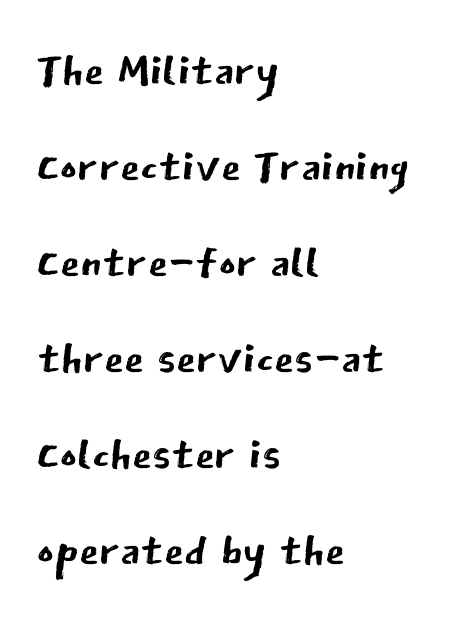
The image shows 64 px regular-weight sans-serif type, upright; set left-aligned, normal line spacing (1.5x), normal letter spacing, not underlined; low stroke contrast and a medium x-height.
